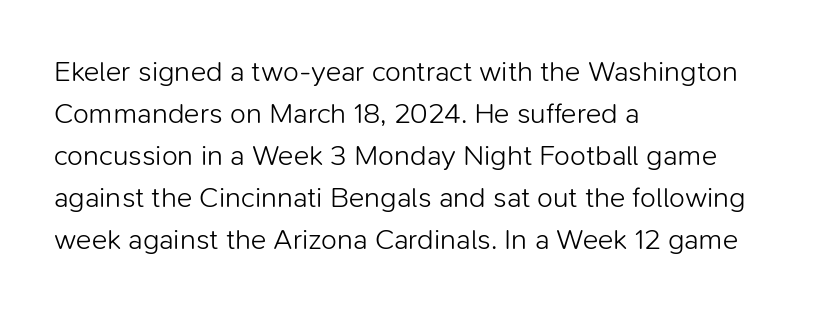
{"serif": "no", "italic": "no", "bold": "no", "weight": "light", "width": "normal", "stroke_contrast": "low", "x_height": "medium", "monospaced": "no", "underline": "no", "align": "left", "line_spacing": "normal", "line_spacing_ratio": 1.45, "letter_spacing": "normal", "letter_spacing_em": 0.0, "glyph_px": 29}
